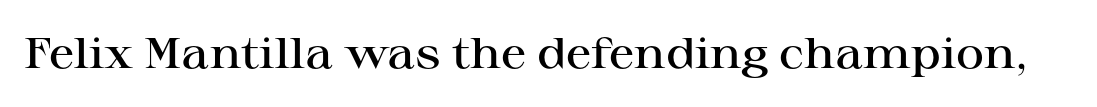
The image shows 43 px semibold, wide serif type, upright; set normal letter spacing, not underlined; high stroke contrast and a medium x-height.
